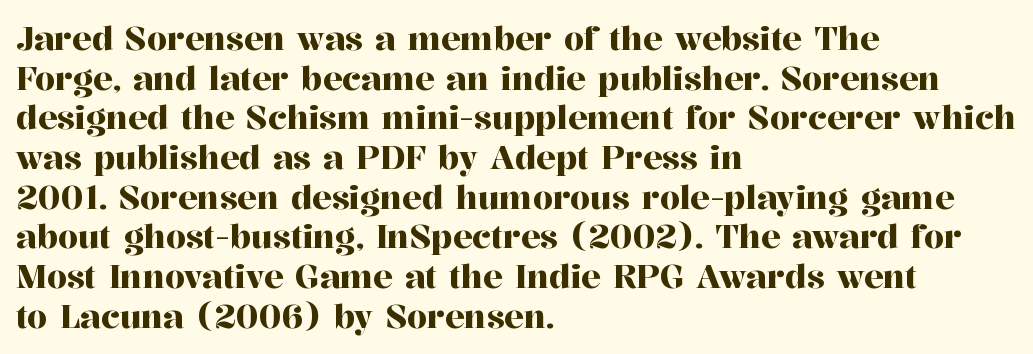
Q: Is the text italic (slanted)? A: No, it is upright.
Q: Is the typeface a serif or a sans-serif typeface? A: Serif.
Q: Is the text underlined? A: No.
Q: How is the paragraph aligned? A: Left-aligned.
Q: Is the spacing between letters normal or unusually wide? A: Normal.
Q: Width (condensed, normal, or wide)? A: Normal.
Q: Stroke contrast? A: High.
Q: x-height? A: Medium.
Q: Monospaced? A: No.
